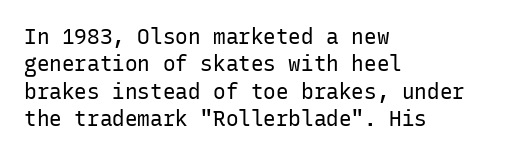
Reading down the block, your eye returns to a fixed left position each line. The weight tops out at a normal text grade. Interline gaps are of average width in this sample. The letters sit at their default tracking, neither squeezed nor spread.
